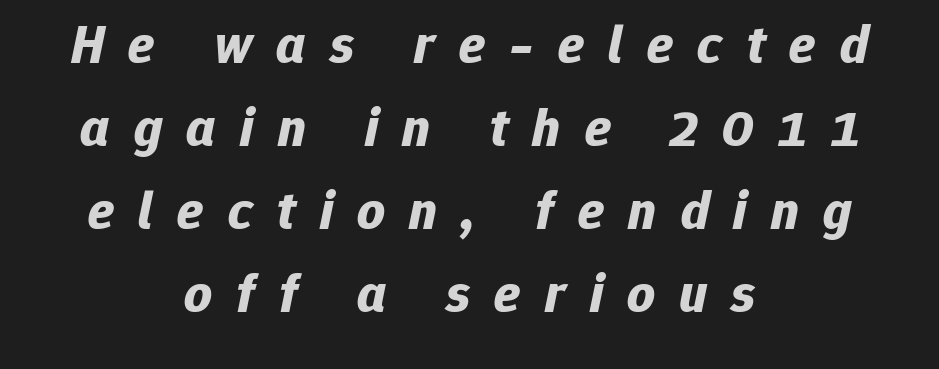
The image shows 54 px bold type, italic (leaning right); set centered, normal line spacing (1.54x), unusually wide letter spacing (+0.45 em), not underlined; low stroke contrast and a medium x-height.
